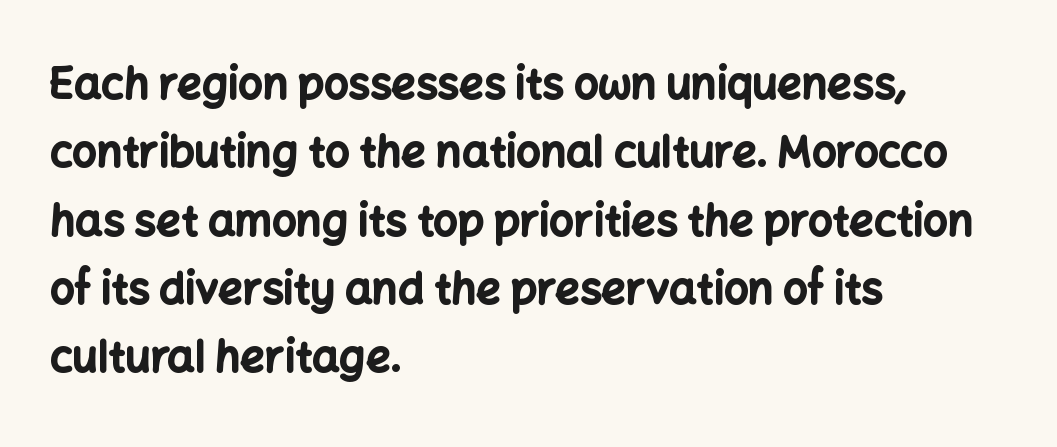
{"serif": "no", "italic": "no", "bold": "yes", "weight": "bold", "width": "normal", "stroke_contrast": "low", "x_height": "medium", "monospaced": "no", "underline": "no", "align": "left", "line_spacing": "normal", "line_spacing_ratio": 1.59, "letter_spacing": "normal", "letter_spacing_em": 0.0, "glyph_px": 43}
